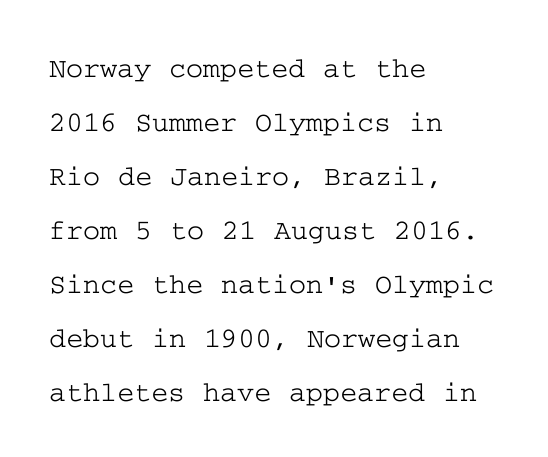
The letterforms sit shoulder to shoulder at normal distance. What kind of face is this? One with serifs. Descender tails drop into unmarked territory. The axis of the letterforms is exactly vertical.
